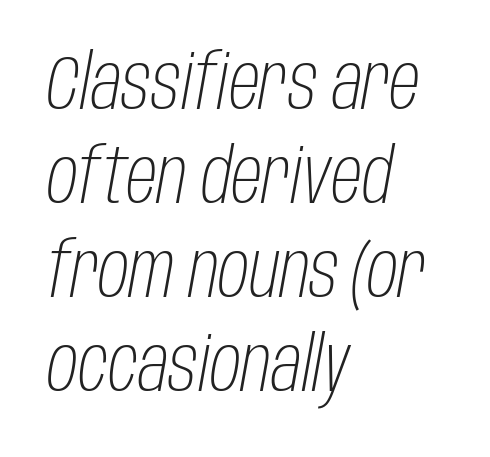
{"italic": "yes", "lean": "right", "slant_degrees": 10, "bold": "no", "weight": "light", "width": "condensed", "stroke_contrast": "low", "x_height": "large", "monospaced": "no", "underline": "no", "align": "left", "line_spacing_ratio": 1.22, "letter_spacing": "normal", "letter_spacing_em": 0.0, "glyph_px": 77}
